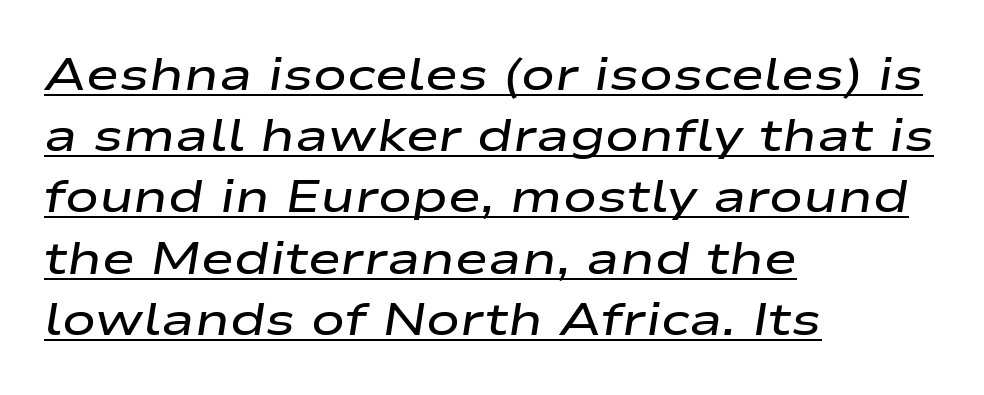
Spacing verdict: proportional, widths tailored to each character. Does a line run under the words? Yes, clearly. A typesetter would call this zero additional tracking. Leading matches the norm, producing a regular column.
